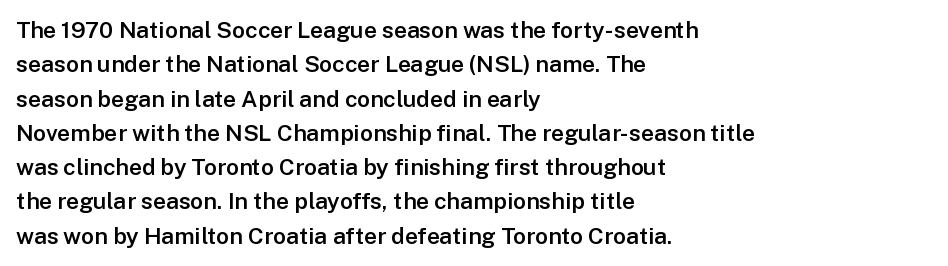
{"italic": "no", "bold": "semi", "underline": "no", "align": "left", "line_spacing": "normal", "line_spacing_ratio": 1.49, "letter_spacing": "normal", "letter_spacing_em": 0.0, "glyph_px": 23}
